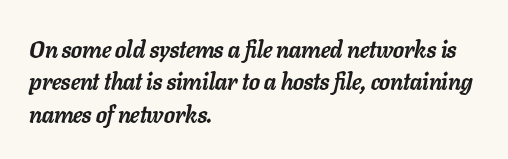
Q: Is the text bold? A: Yes.
Q: Is the text italic (slanted)? A: Yes, it leans right by about 11 degrees.
Q: Is the text underlined? A: No.
Q: How is the paragraph aligned? A: Left-aligned.
Q: Is the spacing between letters normal or unusually wide? A: Normal.
Q: Is the spacing between lines tight, normal or loose? A: Normal.
